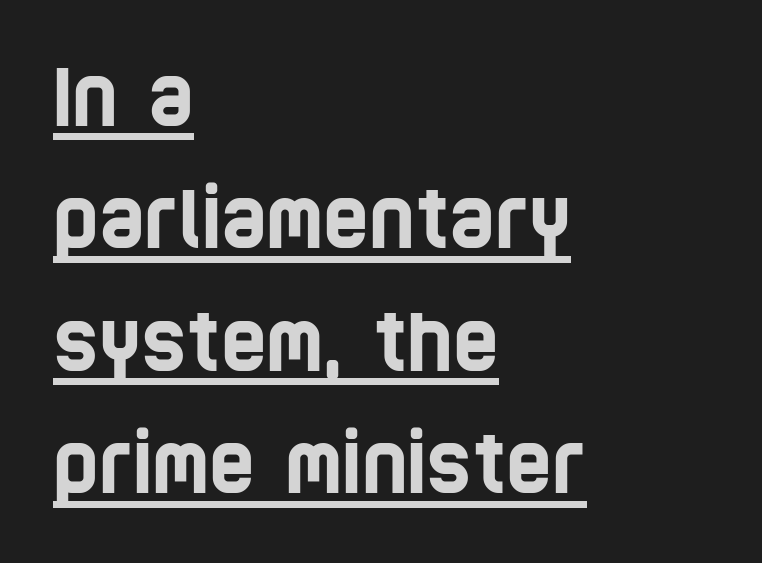
A typesetter would call this proportional, since set widths differ per character. Nope, no serifs anywhere on these letters. The lines sit at an ordinary, default distance from one another. Short note: letters normally spaced. These lines are set flush left with a ragged right edge. The words here are underlined.
